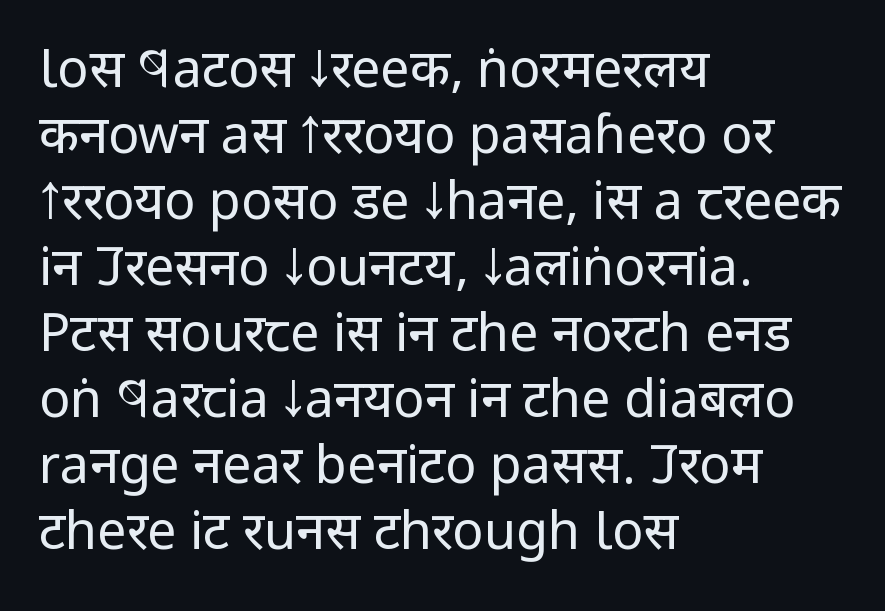
The baseline area is clear. A sans-serif font was chosen for this passage. Horizontal bands of white between lines are of average thickness. Unbolded letterforms with no extra heft. The horizontal fit of the characters is conventional and even.
